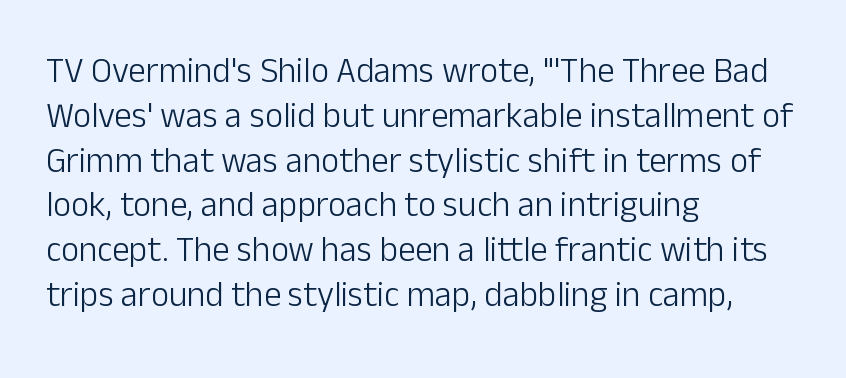
Q: Is the text bold? A: No.
Q: Is the text italic (slanted)? A: No, it is upright.
Q: Is the typeface a serif or a sans-serif typeface? A: Sans-serif.
Q: Is the text underlined? A: No.
Q: How is the paragraph aligned? A: Left-aligned.
Q: Is the spacing between letters normal or unusually wide? A: Normal.
Q: Is the spacing between lines tight, normal or loose? A: Normal.
Q: Width (condensed, normal, or wide)? A: Normal.
Q: Stroke contrast? A: Low.
Q: x-height? A: Medium.
Q: Monospaced? A: No.
